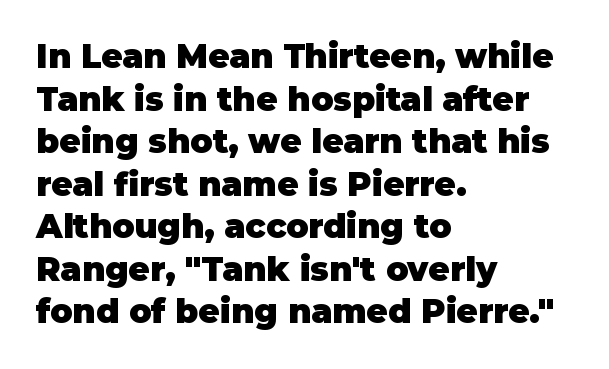
Q: Is the text bold? A: Yes.
Q: Is the text italic (slanted)? A: No, it is upright.
Q: Is the typeface a serif or a sans-serif typeface? A: Sans-serif.
Q: Is the text underlined? A: No.
Q: How is the paragraph aligned? A: Left-aligned.
Q: Is the spacing between letters normal or unusually wide? A: Normal.
Q: Is the spacing between lines tight, normal or loose? A: Normal.
Q: Width (condensed, normal, or wide)? A: Normal.
Q: Stroke contrast? A: Low.
Q: x-height? A: Large.
Q: Monospaced? A: No.
